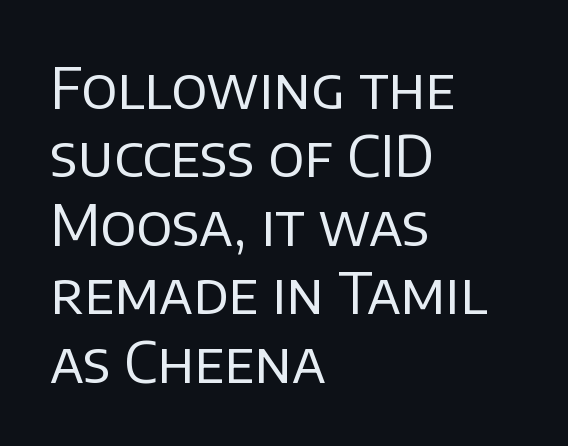
{"serif": "no", "italic": "no", "bold": "no", "weight": "regular", "width": "normal", "stroke_contrast": "low", "x_height": "large", "monospaced": "no", "underline": "no", "align": "left", "line_spacing_ratio": 1.2, "letter_spacing": "normal", "letter_spacing_em": 0.0, "glyph_px": 57}
